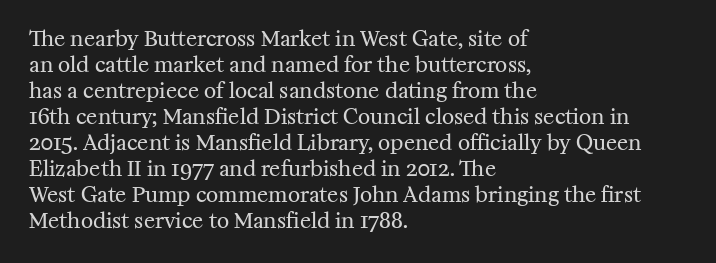
The image shows 21 px text type, upright; set left-aligned, line spacing 1.24x, normal letter spacing, not underlined.
